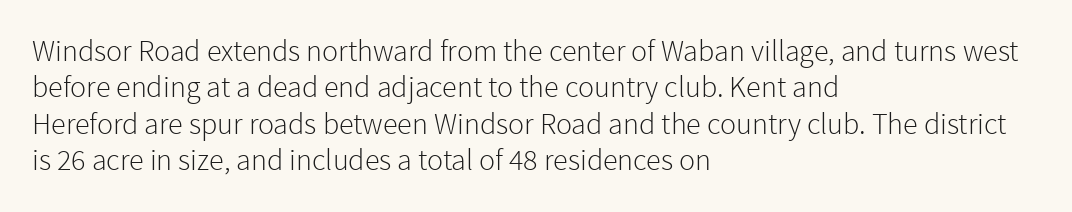
The image shows 30 px light sans-serif type, upright; set left-aligned, line spacing 1.21x, normal letter spacing, not underlined; low stroke contrast and a medium x-height.
